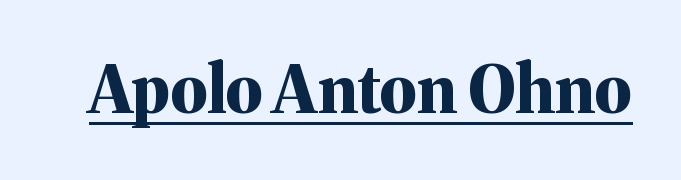
The image shows 65 px bold serif type, upright; set normal letter spacing, underlined; medium stroke contrast and a medium x-height.
